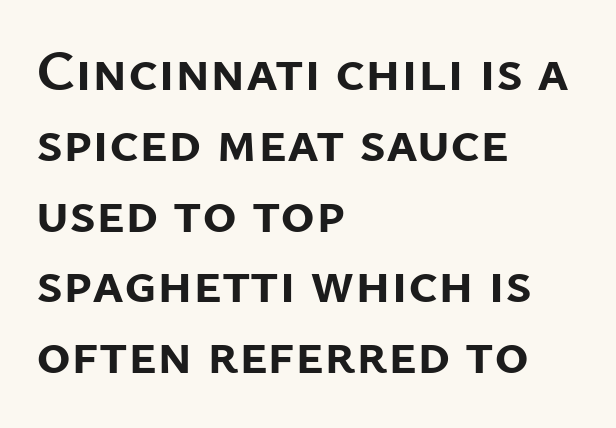
Posture: straight, roman, zero tilt. No feet cap the strokes, marking this as sans-serif type. Spacing verdict: proportional, widths tailored to each character. Tracking value appears to be zero — textbook default spacing. Weight: bold.
